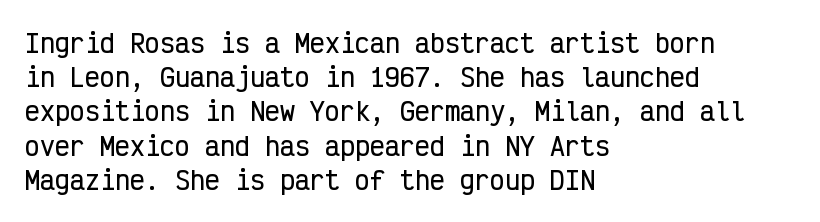
Q: Is the text italic (slanted)? A: No, it is upright.
Q: Is the text underlined? A: No.
Q: How is the paragraph aligned? A: Left-aligned.
Q: Is the spacing between letters normal or unusually wide? A: Normal.
Q: Is the spacing between lines tight, normal or loose? A: Normal.
